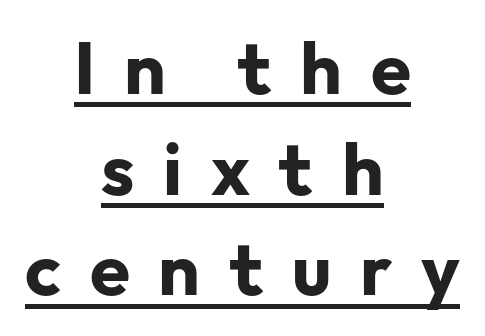
Q: Is the text bold? A: Yes.
Q: Is the text italic (slanted)? A: No, it is upright.
Q: Is the typeface a serif or a sans-serif typeface? A: Sans-serif.
Q: Is the text underlined? A: Yes.
Q: How is the paragraph aligned? A: Centered.
Q: Is the spacing between letters normal or unusually wide? A: Unusually wide.
Q: Is the spacing between lines tight, normal or loose? A: Normal.
Q: Width (condensed, normal, or wide)? A: Normal.
Q: Stroke contrast? A: Low.
Q: x-height? A: Medium.
Q: Monospaced? A: No.
